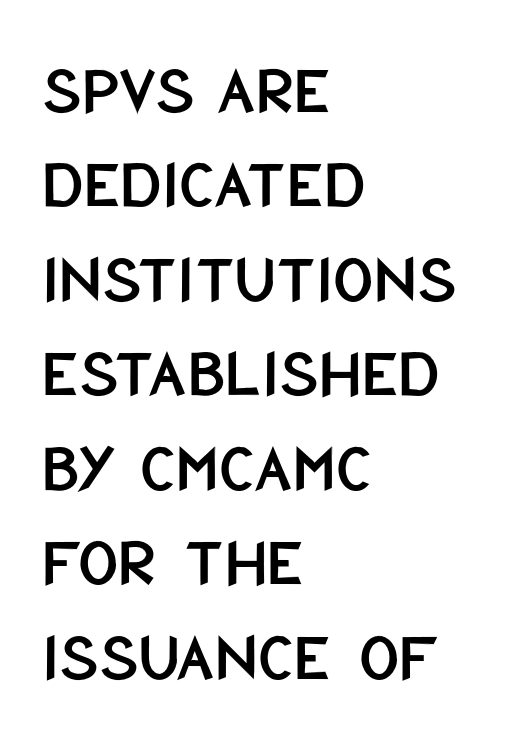
The image shows 70 px condensed sans-serif type, upright; set left-aligned, normal line spacing (1.35x), normal letter spacing, not underlined; low stroke contrast and a large x-height.
